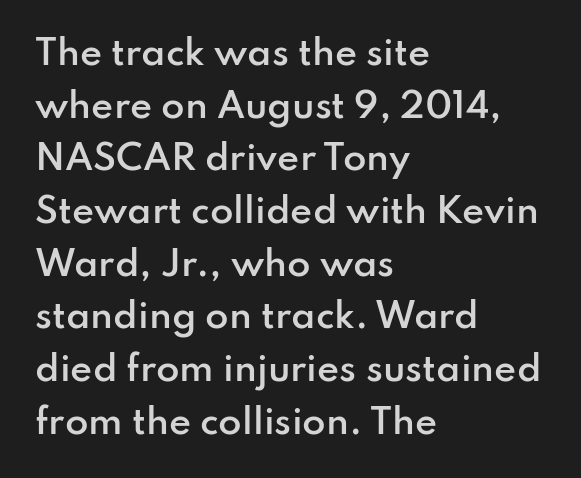
Q: Is the text bold? A: Semi-bold.
Q: Is the text italic (slanted)? A: No, it is upright.
Q: Is the typeface a serif or a sans-serif typeface? A: Sans-serif.
Q: Is the text underlined? A: No.
Q: How is the paragraph aligned? A: Left-aligned.
Q: Is the spacing between letters normal or unusually wide? A: Normal.
Q: Is the spacing between lines tight, normal or loose? A: Normal.
Q: Width (condensed, normal, or wide)? A: Normal.
Q: Stroke contrast? A: Low.
Q: x-height? A: Small.
Q: Monospaced? A: No.
